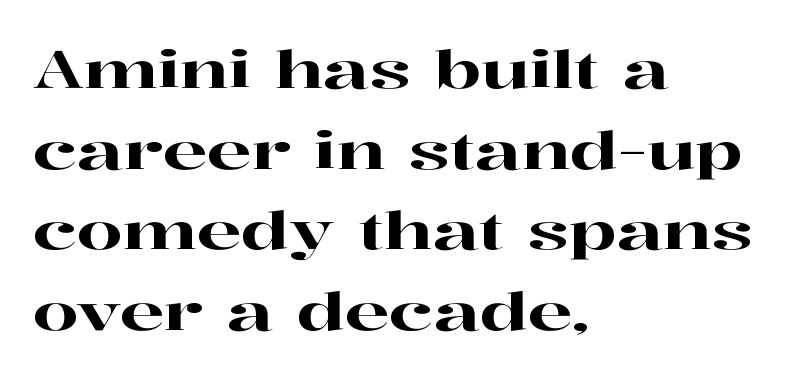
{"serif": "yes", "italic": "no", "width": "wide", "stroke_contrast": "high", "x_height": "medium", "monospaced": "no", "underline": "no", "align": "left", "line_spacing": "normal", "line_spacing_ratio": 1.55, "letter_spacing": "normal", "letter_spacing_em": 0.0, "glyph_px": 52}
